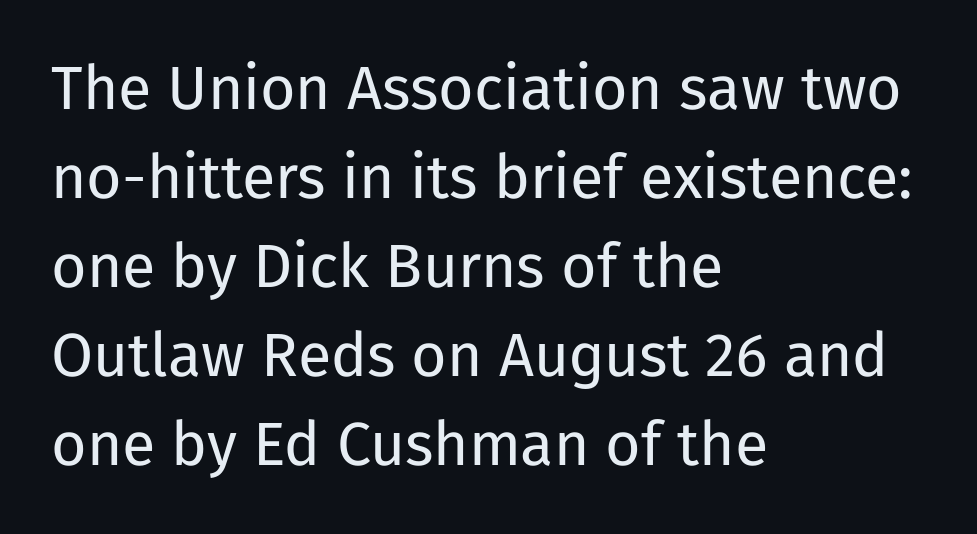
{"serif": "no", "italic": "no", "bold": "no", "weight": "regular", "width": "normal", "stroke_contrast": "low", "x_height": "medium", "monospaced": "no", "underline": "no", "align": "left", "line_spacing": "normal", "line_spacing_ratio": 1.46, "letter_spacing": "normal", "letter_spacing_em": 0.0, "glyph_px": 61}
